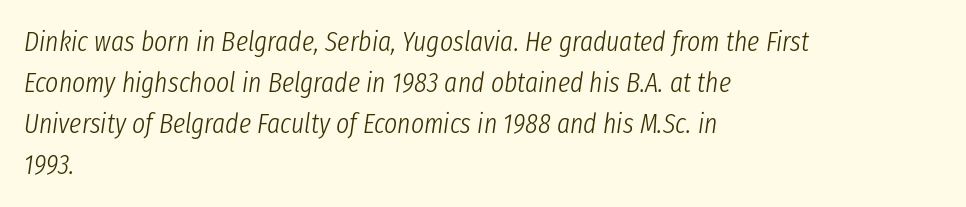
The letters look calm and open, with moderate or lighter stems. It's the slanting kind of type. Normally led — the rows are evenly, conventionally spaced. The horizontal fit of the characters is conventional and even.
